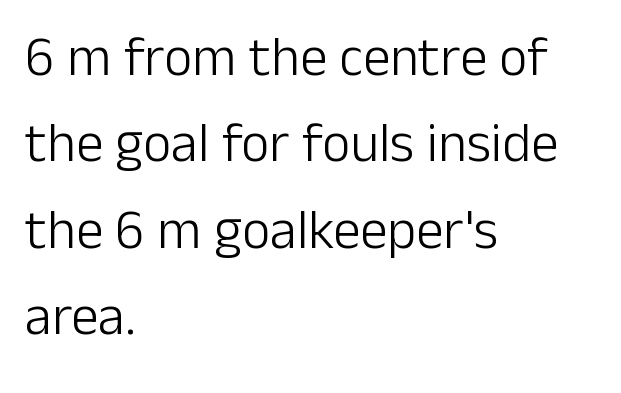
Q: Is the text bold? A: No.
Q: Is the text italic (slanted)? A: No, it is upright.
Q: Is the typeface a serif or a sans-serif typeface? A: Sans-serif.
Q: Is the text underlined? A: No.
Q: How is the paragraph aligned? A: Left-aligned.
Q: Is the spacing between letters normal or unusually wide? A: Normal.
Q: Is the spacing between lines tight, normal or loose? A: Normal.
Q: Width (condensed, normal, or wide)? A: Normal.
Q: Stroke contrast? A: Low.
Q: x-height? A: Medium.
Q: Monospaced? A: No.
